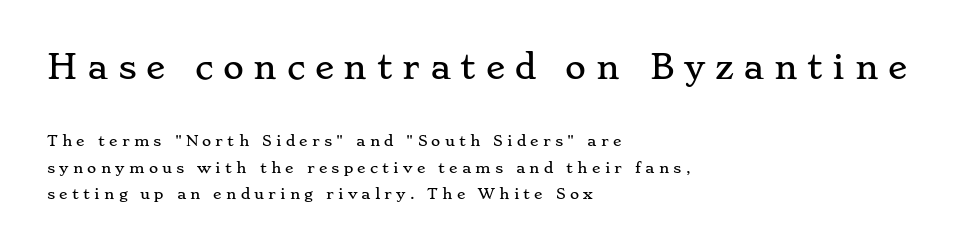
{"serif": "yes", "italic": "no", "width": "wide", "stroke_contrast": "low", "x_height": "small", "monospaced": "no", "underline": "no", "align": "left", "line_spacing_ratio": 1.87, "letter_spacing": "wide", "letter_spacing_em": 0.3, "larger_block": "first", "size_ratio": 2.29, "glyph_px": 32}
